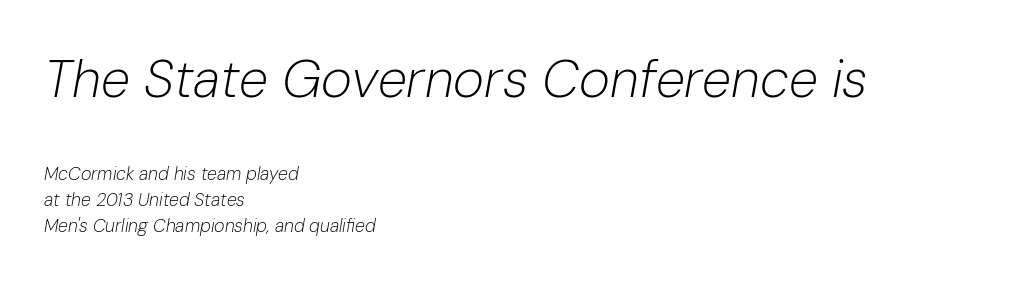
{"italic": "yes", "lean": "right", "slant_degrees": 10, "bold": "no", "weight": "light", "width": "normal", "stroke_contrast": "low", "x_height": "medium", "monospaced": "no", "underline": "no", "align": "left", "line_spacing": "normal", "line_spacing_ratio": 1.43, "letter_spacing": "normal", "letter_spacing_em": 0.0, "larger_block": "first", "size_ratio": 2.94, "glyph_px": 53}
